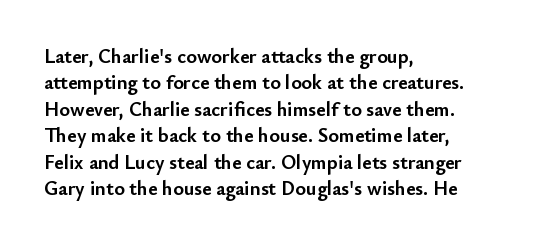
Q: Is the text bold? A: Yes.
Q: Is the text italic (slanted)? A: No, it is upright.
Q: Is the text underlined? A: No.
Q: How is the paragraph aligned? A: Left-aligned.
Q: Is the spacing between letters normal or unusually wide? A: Normal.
Q: Is the spacing between lines tight, normal or loose? A: Normal.
